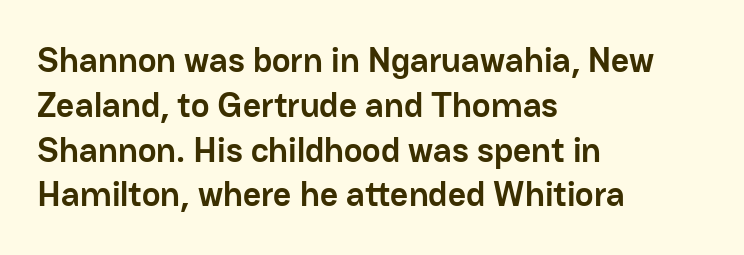
{"serif": "no", "italic": "no", "bold": "yes", "weight": "semibold", "width": "normal", "stroke_contrast": "low", "x_height": "medium", "monospaced": "no", "underline": "no", "align": "left", "line_spacing": "normal", "line_spacing_ratio": 1.28, "letter_spacing": "normal", "letter_spacing_em": 0.0, "glyph_px": 35}
